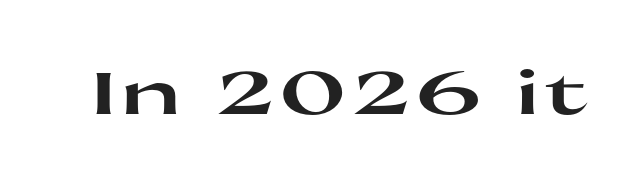
{"serif": "no", "italic": "no", "bold": "yes", "weight": "heavy", "width": "wide", "stroke_contrast": "high", "x_height": "medium", "monospaced": "no", "underline": "no", "glyph_px": 59}
